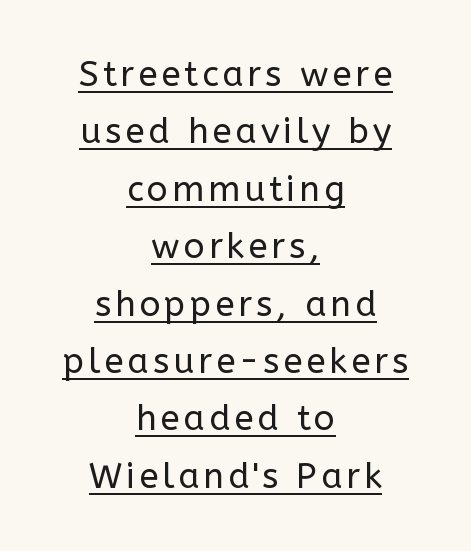
Every character sits straight up, as roman type does. You can tell from the bare stems that sans-serif type was used. This rendering uses center alignment, leaving both contours irregular but symmetric. Bold? No — there's no thickening of the strokes.
